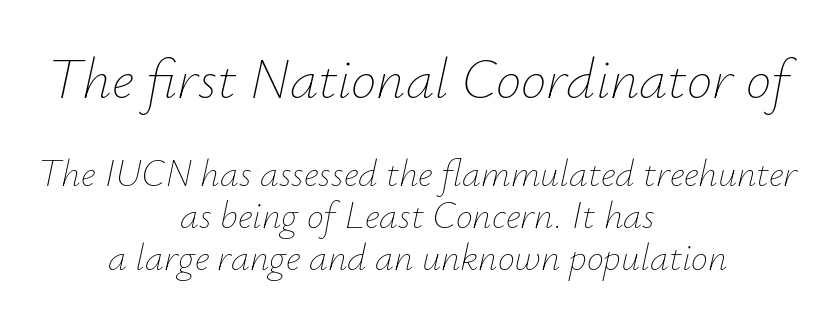
The passage shown begins with its larger block and ends with its smaller one. Observe the lean: these are italic letterforms. Short and long lines alike share a common midpoint. Stem width sits at or under what a default text font uses. The gaps between neighbouring characters are ordinary and unremarkable. Lines of text with bare space underneath.
